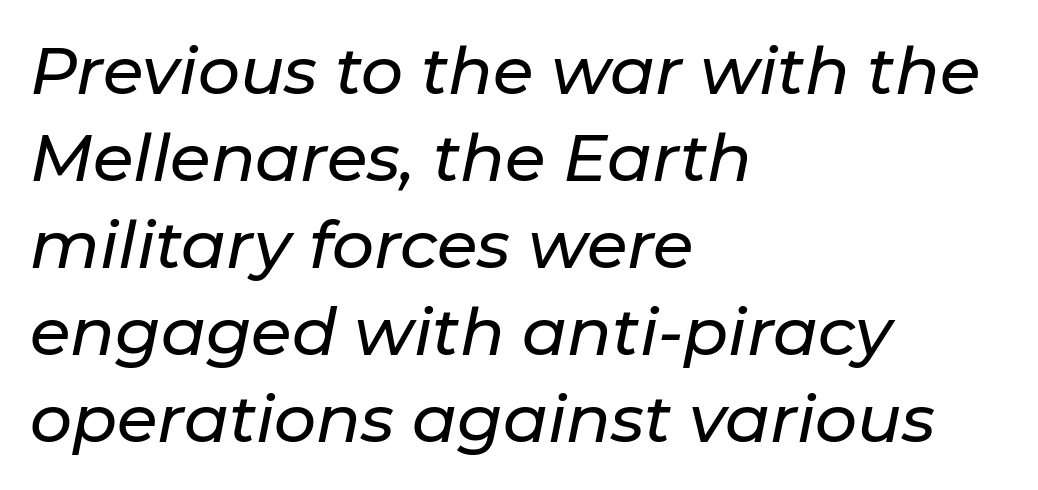
Q: Is the text italic (slanted)? A: Yes, it leans right by about 11 degrees.
Q: Is the text underlined? A: No.
Q: How is the paragraph aligned? A: Left-aligned.
Q: Is the spacing between letters normal or unusually wide? A: Normal.
Q: Is the spacing between lines tight, normal or loose? A: Normal.
Q: Width (condensed, normal, or wide)? A: Normal.
Q: Stroke contrast? A: Low.
Q: x-height? A: Medium.
Q: Monospaced? A: No.
